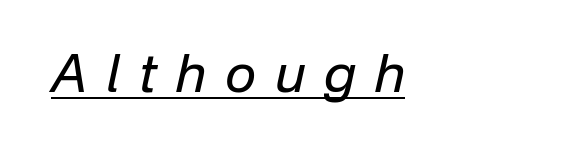
Q: Is the text bold? A: No.
Q: Is the text italic (slanted)? A: Yes, it leans right by about 12 degrees.
Q: Is the text underlined? A: Yes.
Q: Is the spacing between letters normal or unusually wide? A: Unusually wide.
Q: Width (condensed, normal, or wide)? A: Normal.
Q: Stroke contrast? A: Low.
Q: x-height? A: Medium.
Q: Monospaced? A: No.
